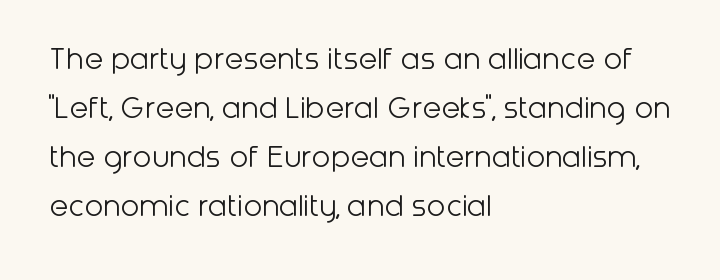
Each letter keeps its own natural width here, so spacing adapts to shape. Has an underline been added? It has not. Nothing unusual about the tracking: characters are spaced as the font intends. Designer's note — italics off, roman on.
